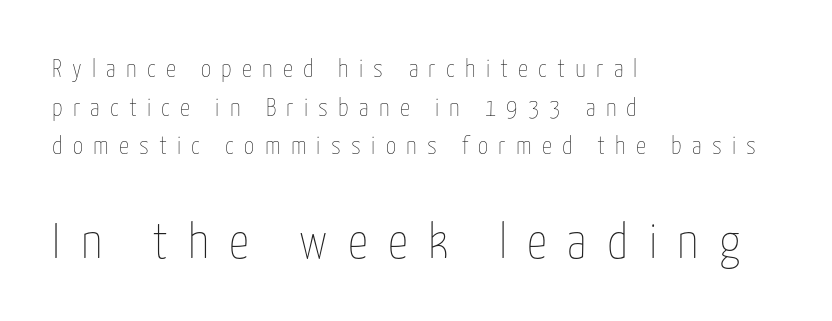
Q: Is the text bold? A: No.
Q: Is the text italic (slanted)? A: No, it is upright.
Q: Is the text underlined? A: No.
Q: How is the paragraph aligned? A: Left-aligned.
Q: Is the spacing between letters normal or unusually wide? A: Unusually wide.
Q: Is the spacing between lines tight, normal or loose? A: Normal.
Q: Which block of text is set in a larger size, the first (top) or the second (bottom)? A: The second (bottom) one.
Q: Width (condensed, normal, or wide)? A: Condensed.
Q: Stroke contrast? A: Low.
Q: x-height? A: Medium.
Q: Monospaced? A: No.
